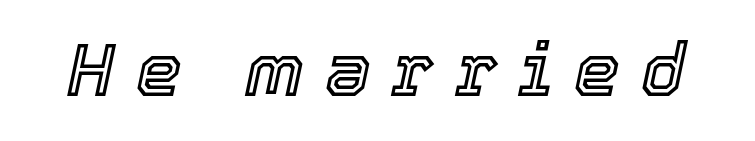
{"italic": "yes", "lean": "right", "slant_degrees": 12, "width": "normal", "x_height": "medium", "monospaced": "no", "underline": "no", "letter_spacing": "wide", "letter_spacing_em": 0.29, "glyph_px": 73}
